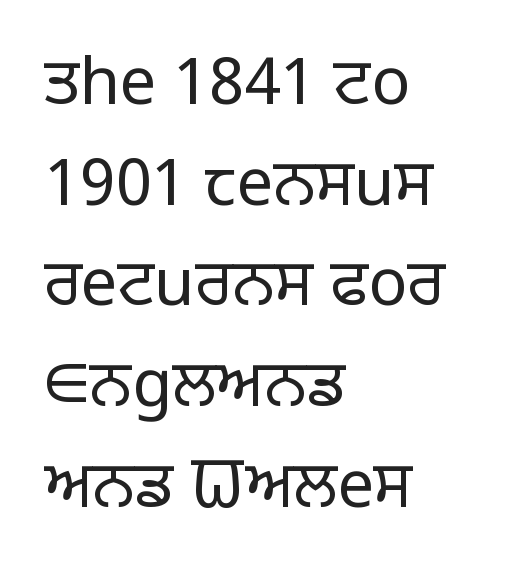
The image shows 65 px light sans-serif type, upright; set left-aligned, normal line spacing (1.55x), normal letter spacing, not underlined; low stroke contrast and a large x-height.
